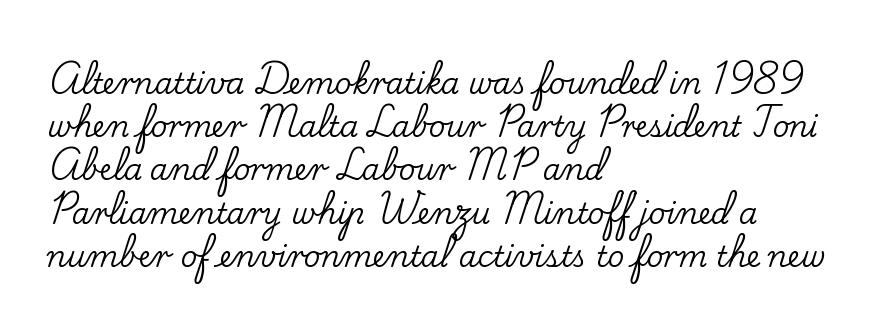
The image shows 29 px serif type; set left-aligned, normal line spacing (1.49x), normal letter spacing, not underlined; low stroke contrast and a small x-height.
